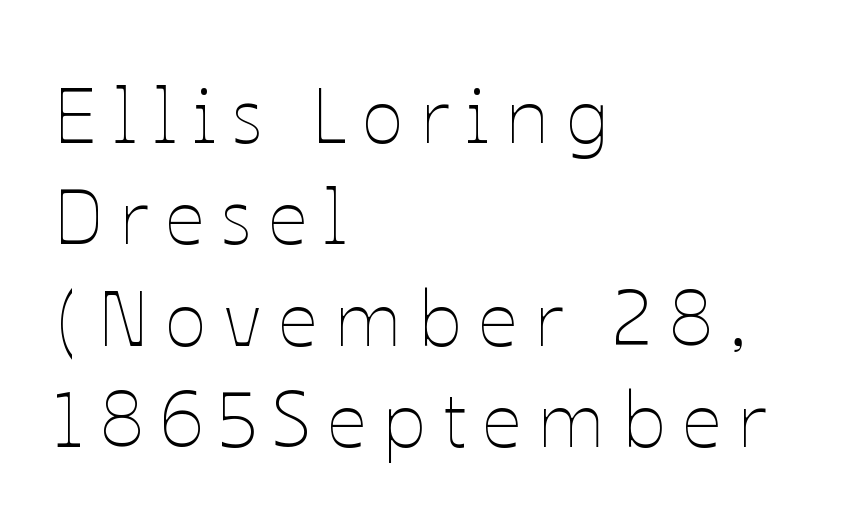
Q: Is the text bold? A: No.
Q: Is the text italic (slanted)? A: No, it is upright.
Q: Is the text underlined? A: No.
Q: How is the paragraph aligned? A: Left-aligned.
Q: Is the spacing between letters normal or unusually wide? A: Unusually wide.
Q: Is the spacing between lines tight, normal or loose? A: Normal.
Q: Width (condensed, normal, or wide)? A: Normal.
Q: Stroke contrast? A: Low.
Q: x-height? A: Medium.
Q: Monospaced? A: No.
